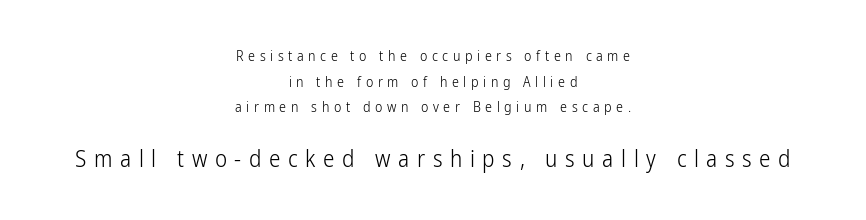
{"italic": "no", "bold": "no", "underline": "no", "align": "center", "line_spacing_ratio": 1.83, "letter_spacing": "wide", "letter_spacing_em": 0.33, "larger_block": "second", "size_ratio": 1.64, "glyph_px": 23}
